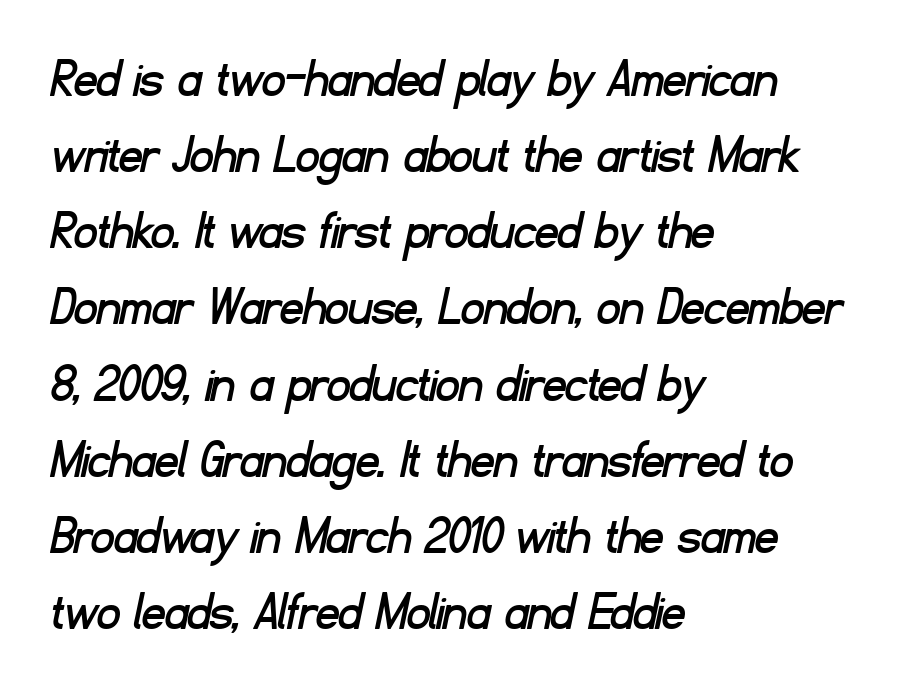
This rendering leaves character spacing at its baseline value. Letterform terminals end flat and unadorned throughout the passage. Varying glyph widths throughout — classic text-font behaviour. Each new line begins a customary step beneath the previous one. The string is rendered with underlining switched off.
